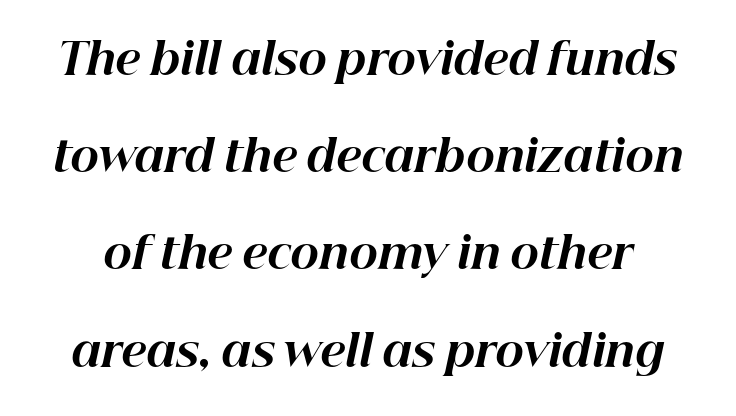
The image shows 43 px bold type, italic (leaning right); set loose line spacing (2.26x), normal letter spacing, not underlined; high stroke contrast and a medium x-height.
